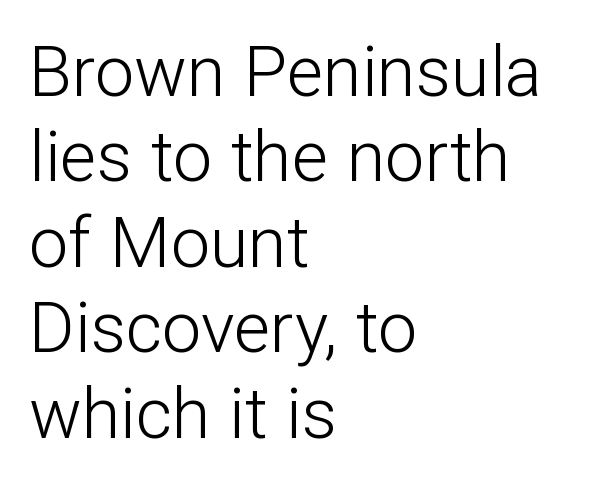
The image shows 70 px light sans-serif type, upright; set left-aligned, line spacing 1.22x, normal letter spacing, not underlined; low stroke contrast and a medium x-height.
